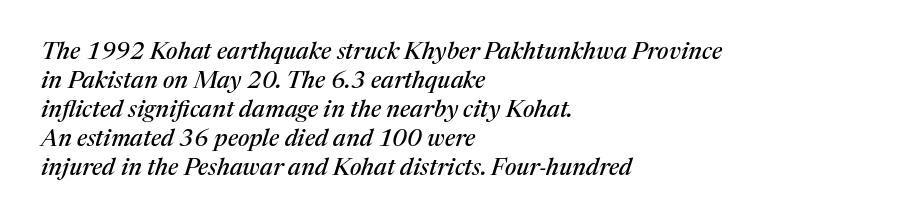
The strip under each line holds only bare page. The type is set solid horizontally, with unmodified tracking. The rag falls on the right side of this text block. The lettering tilts uniformly, giving the passage an italic look.
